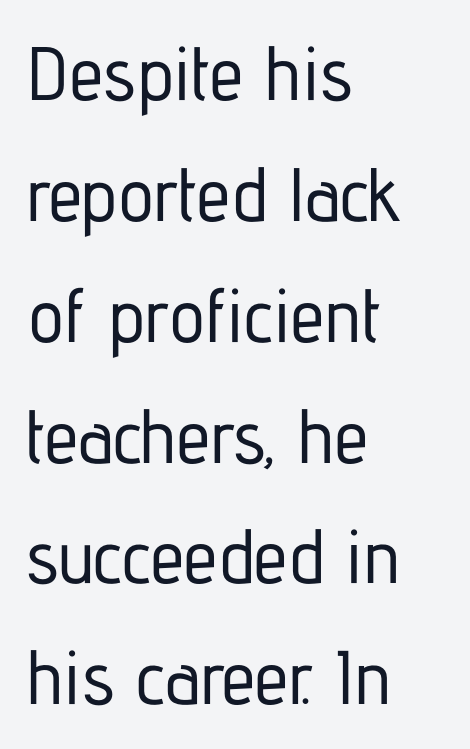
Every stem runs plumb, perpendicular to the baseline. The passage shown is typed in a proportional face where columns would drift. Whoever set this chose a conventional vertical rhythm. Glance below the letters and you will spot only blank space. Look at the bottom of the vertical strokes: they stop flat, with no serifs.
